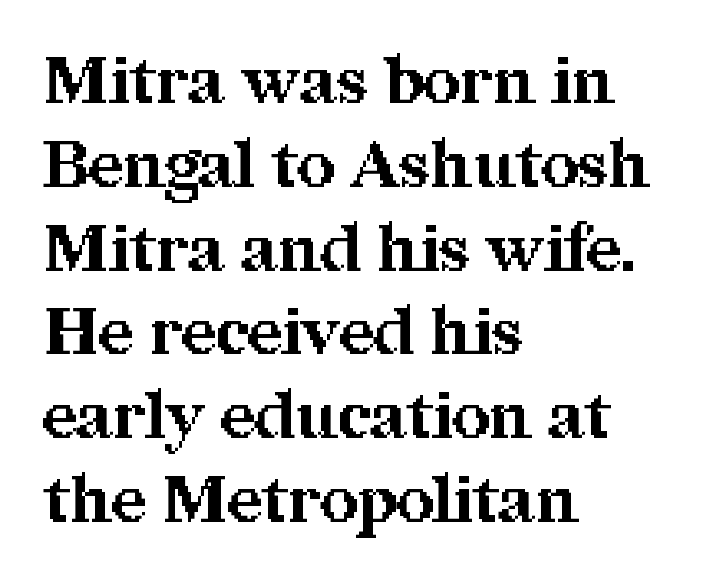
This is heavy type, rendered in bold. One glance says typical: line gaps are just what's usual. You could not count columns in this text — the font is proportionally spaced. The face used here is seriffed, in the tradition of book romans. Characters remain perfectly vertical along every line.
